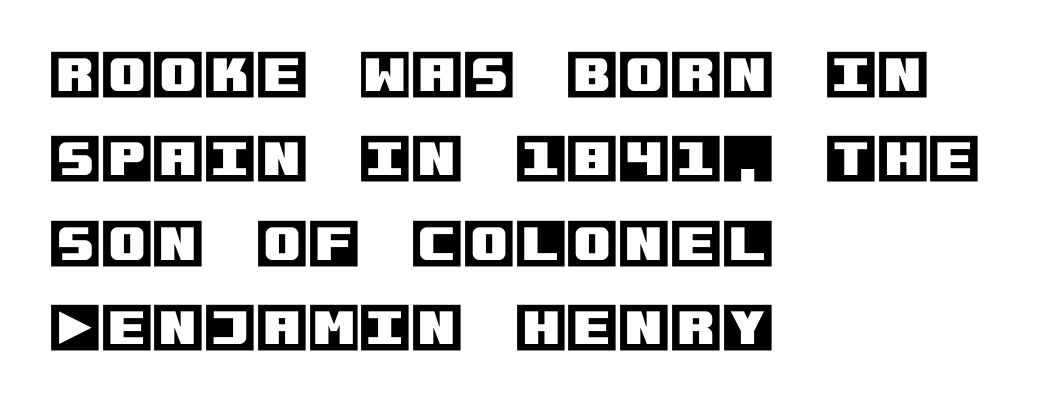
Q: Is the text italic (slanted)? A: No, it is upright.
Q: Is the text underlined? A: No.
Q: How is the paragraph aligned? A: Left-aligned.
Q: Is the spacing between letters normal or unusually wide? A: Normal.
Q: Is the spacing between lines tight, normal or loose? A: Normal.
Q: Width (condensed, normal, or wide)? A: Normal.
Q: x-height? A: Large.
